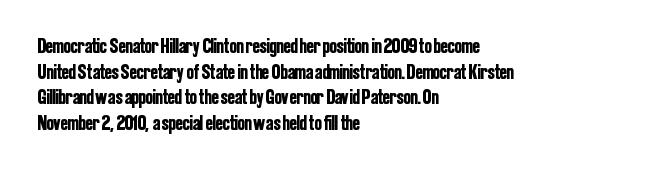
Line beginnings align vertically; line endings do not. Posture: vertical. A typesetter would call this zero additional tracking. The baseline area is clear.
